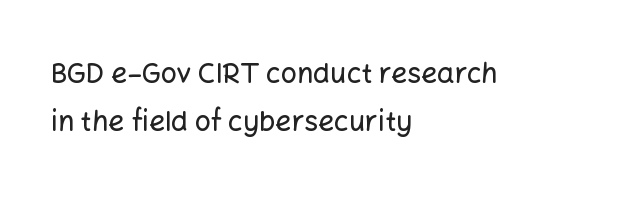
{"serif": "no", "italic": "no", "width": "normal", "stroke_contrast": "low", "x_height": "medium", "monospaced": "no", "underline": "no", "align": "left", "line_spacing_ratio": 1.72, "letter_spacing": "normal", "letter_spacing_em": 0.0, "glyph_px": 28}
